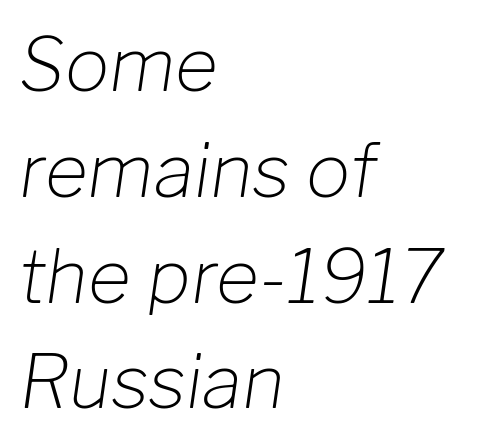
No extra tracking has been applied to these lines. Every character sits at an angle, as italics do. Underlining? Definitely not there. Stem width sits at or under what a default text font uses. Summary of vertical rhythm: regular, with standard interline spacing.
